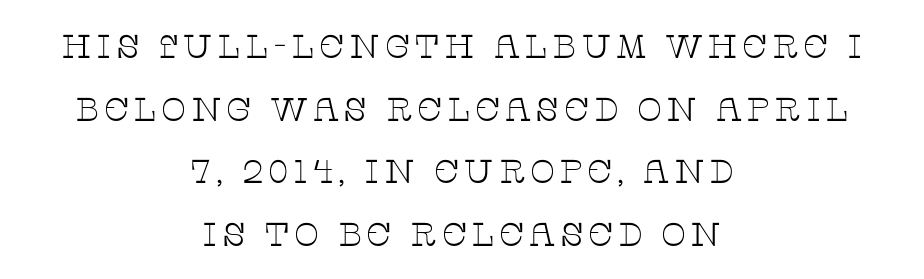
Unlike italic type, these characters show no tilt at all. Is the block centered? Yes — each line is placed symmetrically about the middle. Note the varied advance widths — an 'i' is clearly narrower than an 'm'. Check the space under the baseline: it is left empty. The designer went with a serif here, giving each stem small feet.
